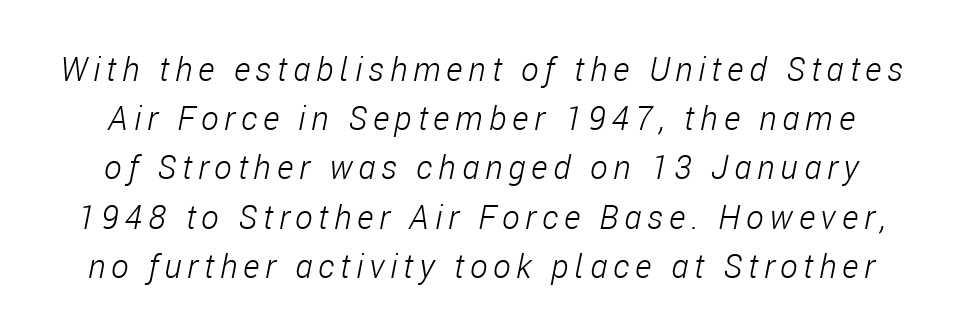
The image shows 33 px light, condensed type, italic (leaning right); set normal line spacing (1.49x), not underlined; low stroke contrast and a medium x-height.
